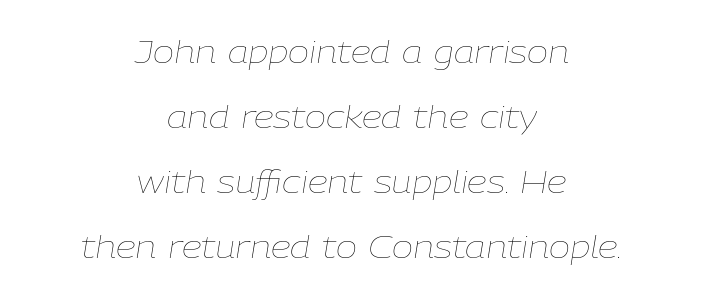
The image shows 32 px thin type, italic (leaning right); set centered, loose line spacing (2.03x), normal letter spacing, not underlined; low stroke contrast and a medium x-height.
